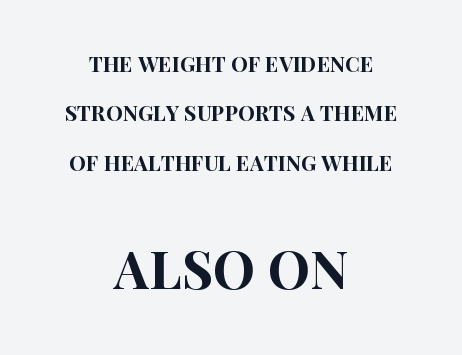
The image shows 53 px condensed sans-serif type, upright; set centered, loose line spacing (2.35x), normal letter spacing, not underlined; the second (bottom) block is 2.52x larger; high stroke contrast and a large x-height.
